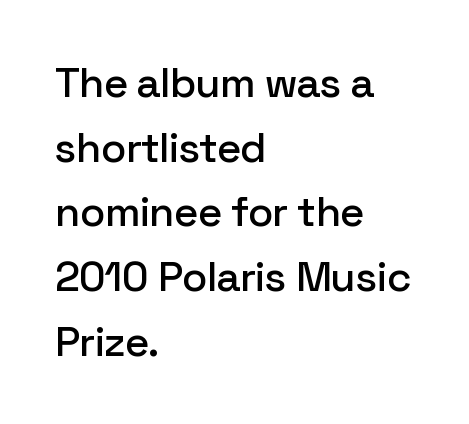
The image shows 42 px sans-serif type, upright; set left-aligned, normal line spacing (1.54x), normal letter spacing, not underlined; low stroke contrast and a medium x-height.
